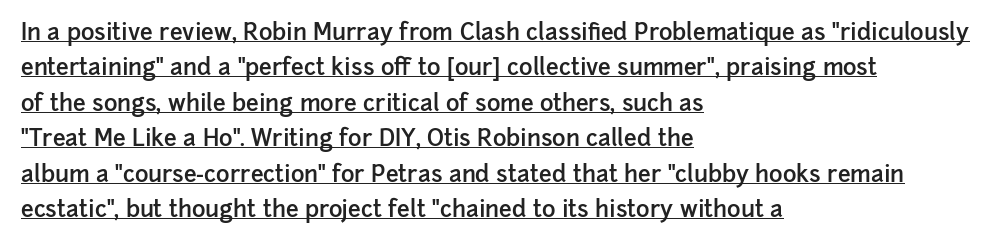
The image shows 23 px text type, upright; set left-aligned, normal line spacing (1.54x), normal letter spacing, underlined.
